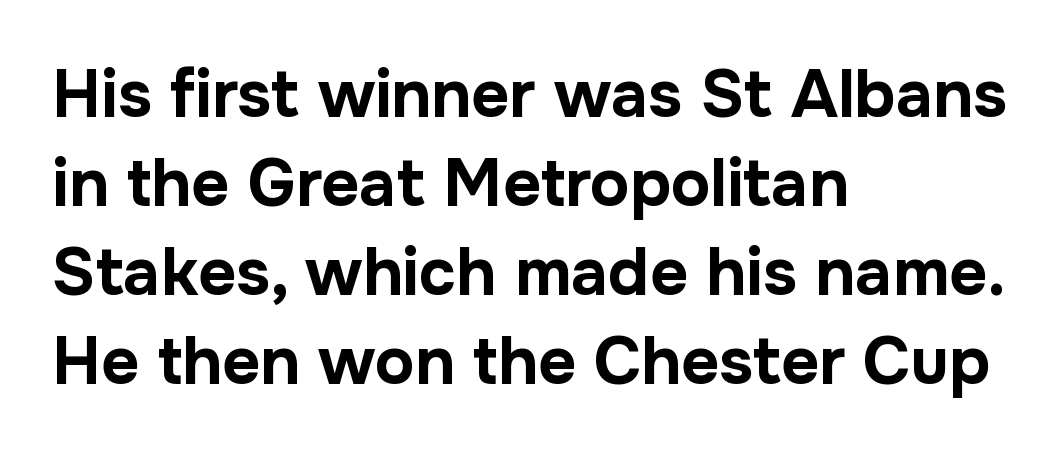
The image shows 66 px bold sans-serif type, upright; set left-aligned, normal line spacing (1.35x), normal letter spacing, not underlined; low stroke contrast and a medium x-height.
